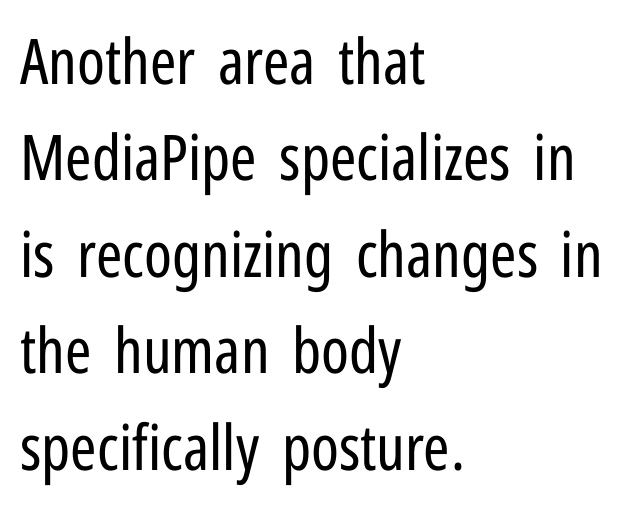
These lines keep a tight, regular rhythm from letter to letter. The specimen omits any rule beneath the text block's lines. Rows of type keep a routine distance in the vertical direction. The typography opts for an upright posture over an oblique one. Horizontally, the lines are justified to the leading edge only.
